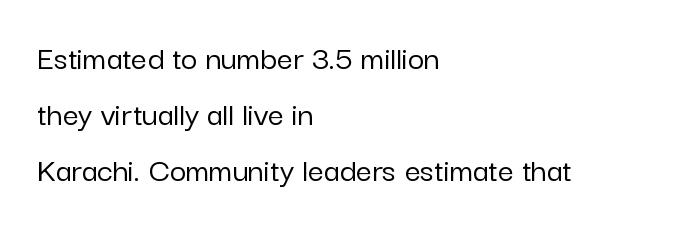
The image shows 35 px sans-serif type, upright; set left-aligned, normal line spacing (1.6x), normal letter spacing, not underlined; low stroke contrast and a medium x-height.
